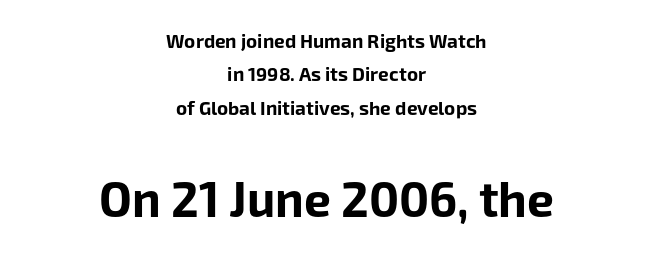
Q: Is the text bold? A: Yes.
Q: Is the text italic (slanted)? A: No, it is upright.
Q: Is the typeface a serif or a sans-serif typeface? A: Sans-serif.
Q: Is the text underlined? A: No.
Q: How is the paragraph aligned? A: Centered.
Q: Is the spacing between letters normal or unusually wide? A: Normal.
Q: Which block of text is set in a larger size, the first (top) or the second (bottom)? A: The second (bottom) one.
Q: Width (condensed, normal, or wide)? A: Normal.
Q: Stroke contrast? A: Low.
Q: x-height? A: Medium.
Q: Monospaced? A: No.
